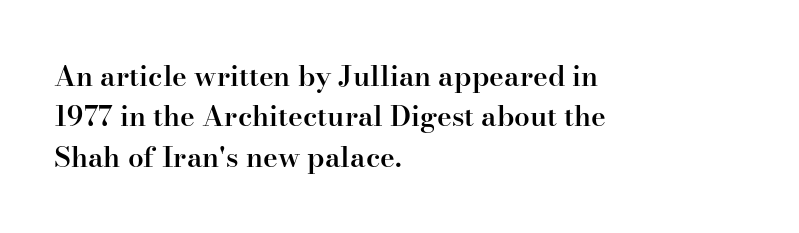
Does the type have serifs? Yes, each stem ends in a small foot. The letters advance in unequal steps, a hallmark of proportional type. These lines stack with their left ends in a neat column. When letters stand straight like this, we call the style roman or upright. Notice the strokes are somewhat thickened but not fully heavy: this is a semibold. The string is rendered with underlining switched off.
